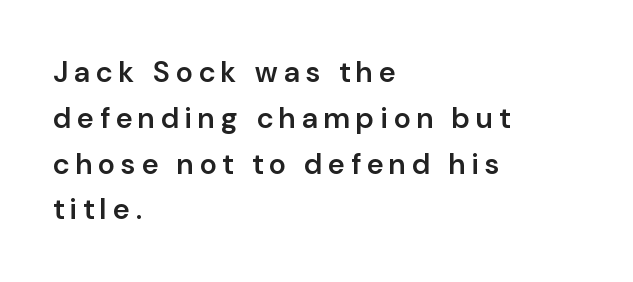
{"serif": "no", "italic": "no", "bold": "semi", "weight": "semibold", "width": "normal", "stroke_contrast": "low", "x_height": "medium", "monospaced": "no", "underline": "no", "align": "left", "line_spacing": "normal", "line_spacing_ratio": 1.58, "letter_spacing": "wide", "letter_spacing_em": 0.22, "glyph_px": 29}
